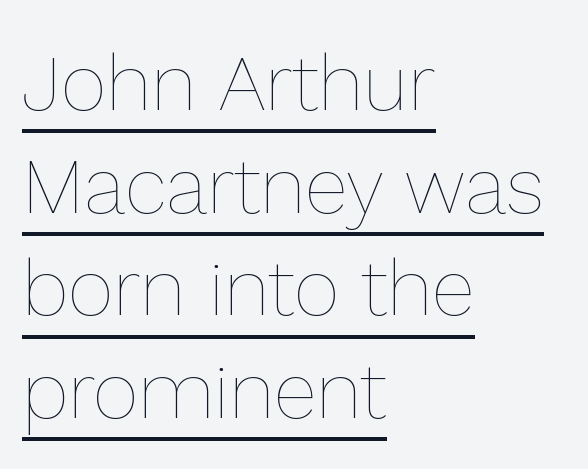
Q: Is the text bold? A: No.
Q: Is the text italic (slanted)? A: No, it is upright.
Q: Is the text underlined? A: Yes.
Q: How is the paragraph aligned? A: Left-aligned.
Q: Is the spacing between letters normal or unusually wide? A: Normal.
Q: Is the spacing between lines tight, normal or loose? A: Normal.
Q: Width (condensed, normal, or wide)? A: Normal.
Q: x-height? A: Medium.
Q: Monospaced? A: No.
